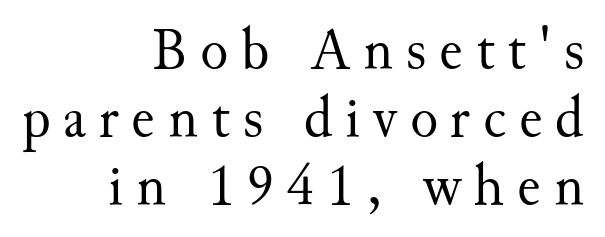
Q: Is the text bold? A: No.
Q: Is the text italic (slanted)? A: No, it is upright.
Q: Is the typeface a serif or a sans-serif typeface? A: Serif.
Q: Is the text underlined? A: No.
Q: How is the paragraph aligned? A: Right-aligned.
Q: Is the spacing between letters normal or unusually wide? A: Unusually wide.
Q: Width (condensed, normal, or wide)? A: Normal.
Q: Stroke contrast? A: Medium.
Q: x-height? A: Small.
Q: Monospaced? A: No.
